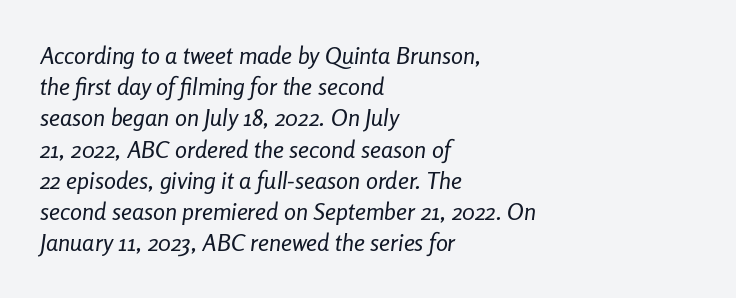
Q: Is the text bold? A: No.
Q: Is the text italic (slanted)? A: Yes, it leans right by about 8 degrees.
Q: Is the text underlined? A: No.
Q: How is the paragraph aligned? A: Left-aligned.
Q: Is the spacing between letters normal or unusually wide? A: Normal.
Q: Is the spacing between lines tight, normal or loose? A: Normal.
